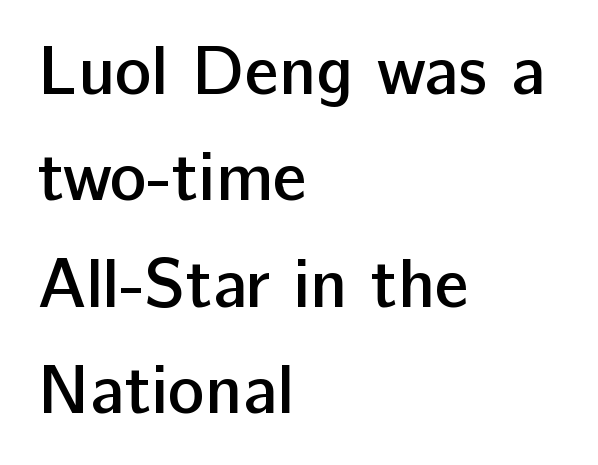
Each word holds together tightly as a unit, with standard inter-letter gaps. Descenders hang freely into open space. These lines stack with their left ends in a neat column. This is moderately heavy type, rendered in semibold.
